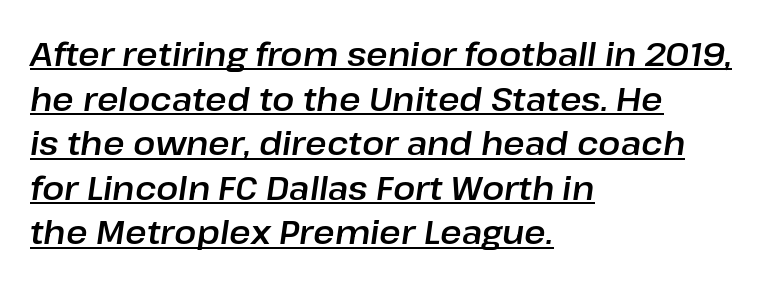
The image shows 33 px text type, italic (leaning right); set left-aligned, normal line spacing (1.35x), normal letter spacing, underlined; low stroke contrast and a medium x-height.
